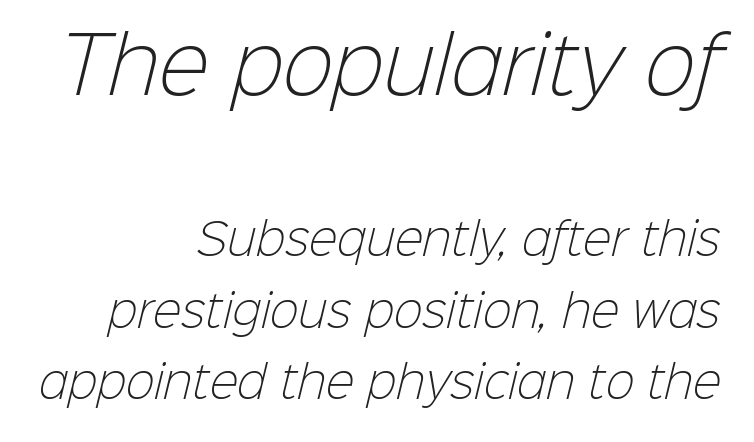
{"serif": "no", "bold": "no", "weight": "light", "width": "normal", "stroke_contrast": "low", "x_height": "medium", "monospaced": "no", "underline": "no", "align": "right", "line_spacing": "normal", "line_spacing_ratio": 1.67, "letter_spacing": "normal", "letter_spacing_em": 0.0, "larger_block": "first", "size_ratio": 1.77, "glyph_px": 76}
